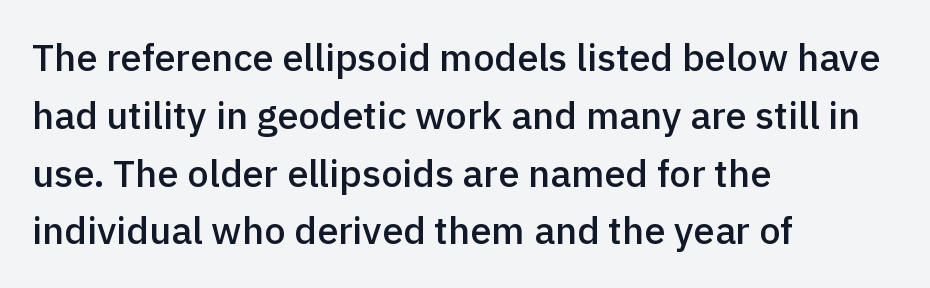
Q: Is the text bold? A: Semi-bold.
Q: Is the text italic (slanted)? A: No, it is upright.
Q: Is the typeface a serif or a sans-serif typeface? A: Sans-serif.
Q: Is the text underlined? A: No.
Q: How is the paragraph aligned? A: Left-aligned.
Q: Is the spacing between letters normal or unusually wide? A: Normal.
Q: Is the spacing between lines tight, normal or loose? A: Normal.
Q: Width (condensed, normal, or wide)? A: Normal.
Q: x-height? A: Medium.
Q: Monospaced? A: No.
